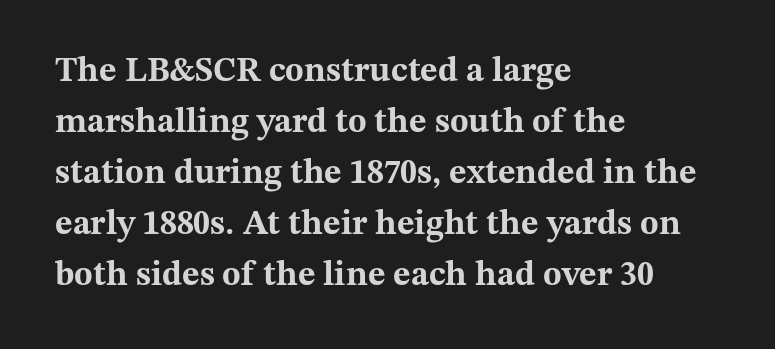
The image shows 34 px bold, wide serif type, upright; set left-aligned, normal line spacing (1.5x), normal letter spacing, not underlined; medium stroke contrast and a medium x-height.
